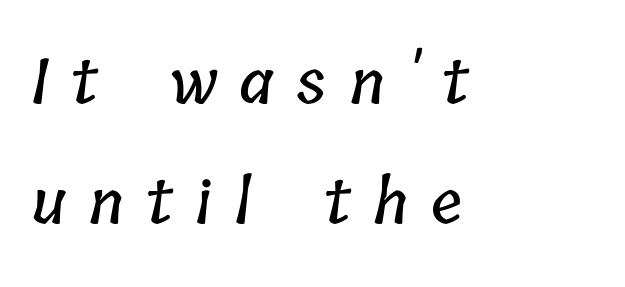
Spacing verdict: proportional, widths tailored to each character. The text block is weighted toward the left margin, trailing off unevenly rightward. Plain, unruled lines of type. Whoever set this chose breathing room over compactness in the vertical rhythm. These lines have a slow, spaced-out rhythm from letter to letter.
